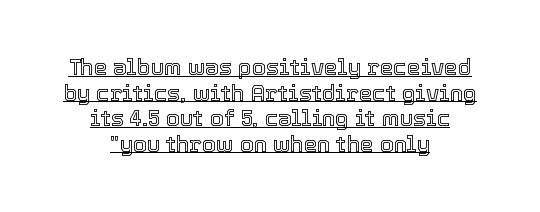
The image shows 22 px text type, upright; set centered, line spacing 1.16x, normal letter spacing, underlined.
